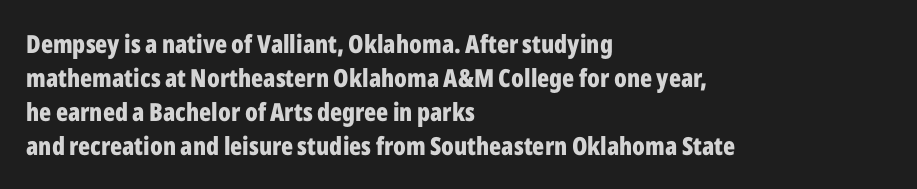
Just letters on the line, the space beneath them empty. No italicization has been applied; the sample stays upright. The rows are spaced the way most documents space them. The glyphs have the mass of a bold cut. Look at the tracking — it's just the regular setting, nothing added. Each line starts at the same left margin while the right side varies.
